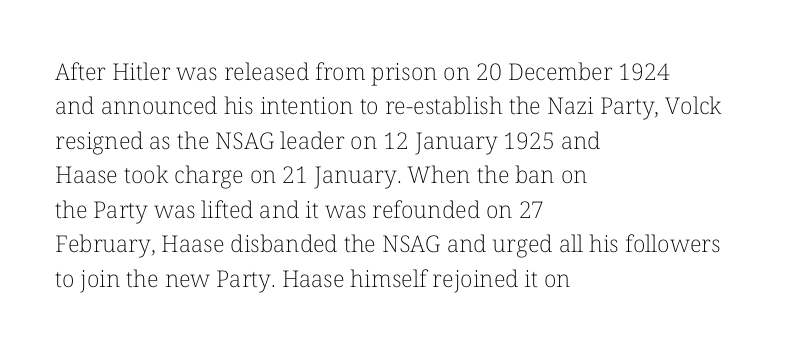
The image shows 23 px text type, upright; set left-aligned, normal line spacing (1.5x), normal letter spacing, not underlined.
